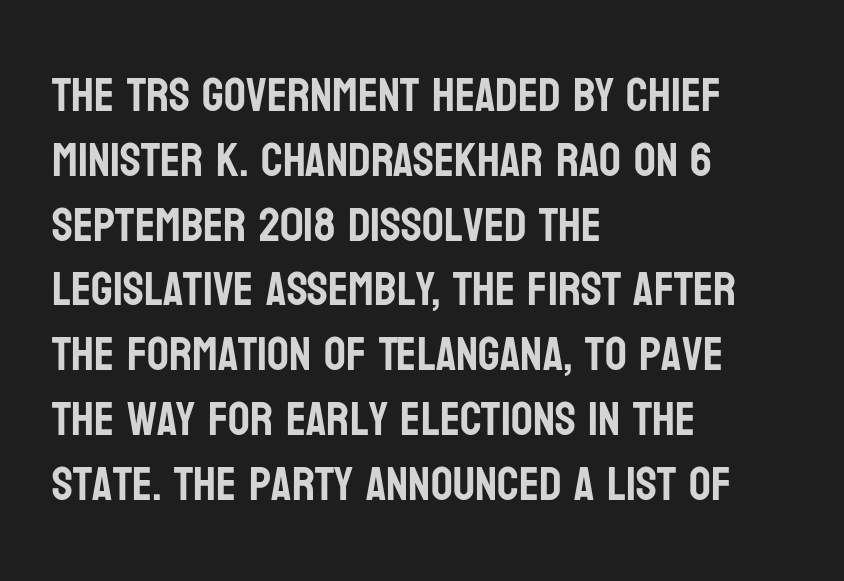
Q: Is the text italic (slanted)? A: No, it is upright.
Q: Is the typeface a serif or a sans-serif typeface? A: Sans-serif.
Q: Is the text underlined? A: No.
Q: How is the paragraph aligned? A: Left-aligned.
Q: Is the spacing between letters normal or unusually wide? A: Normal.
Q: Is the spacing between lines tight, normal or loose? A: Normal.
Q: Width (condensed, normal, or wide)? A: Condensed.
Q: Stroke contrast? A: Low.
Q: x-height? A: Large.
Q: Monospaced? A: No.
